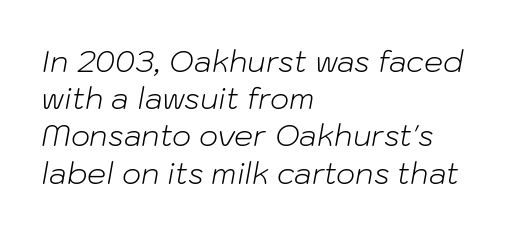
The passage shown is typed in a proportional face where columns would drift. No letter is thick-stroked: the sample isn't bold. What stands out about the letter spacing? Nothing — it is the standard amount. Horizontally, the lines are justified to the leading edge only.
